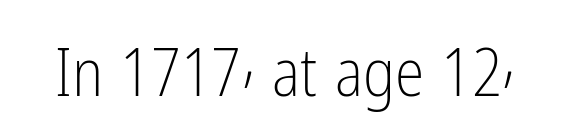
{"serif": "no", "italic": "no", "bold": "no", "weight": "light", "width": "condensed", "stroke_contrast": "low", "x_height": "medium", "monospaced": "no", "underline": "no", "letter_spacing": "normal", "letter_spacing_em": 0.0, "glyph_px": 67}
